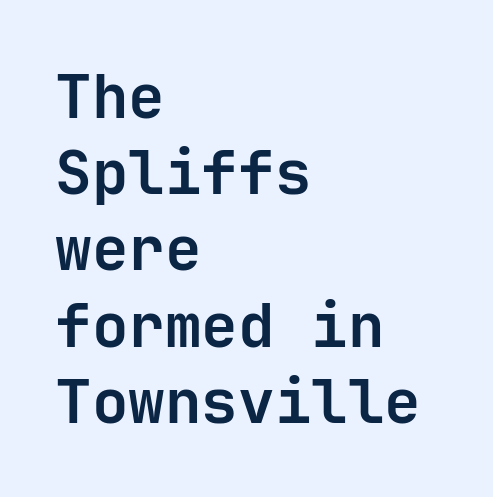
{"serif": "no", "italic": "no", "bold": "yes", "weight": "bold", "width": "normal", "stroke_contrast": "low", "x_height": "medium", "monospaced": "yes", "underline": "no", "align": "left", "line_spacing": "normal", "line_spacing_ratio": 1.25, "letter_spacing": "normal", "letter_spacing_em": 0.0, "glyph_px": 61}
